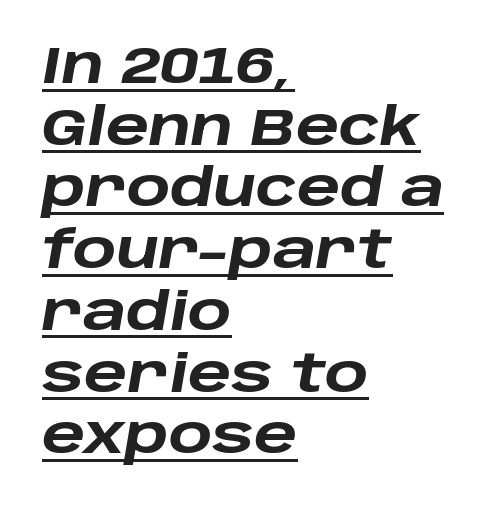
The image shows 51 px heavy, wide type, italic (leaning right); set left-aligned, line spacing 1.21x, normal letter spacing, underlined; low stroke contrast and a large x-height.
